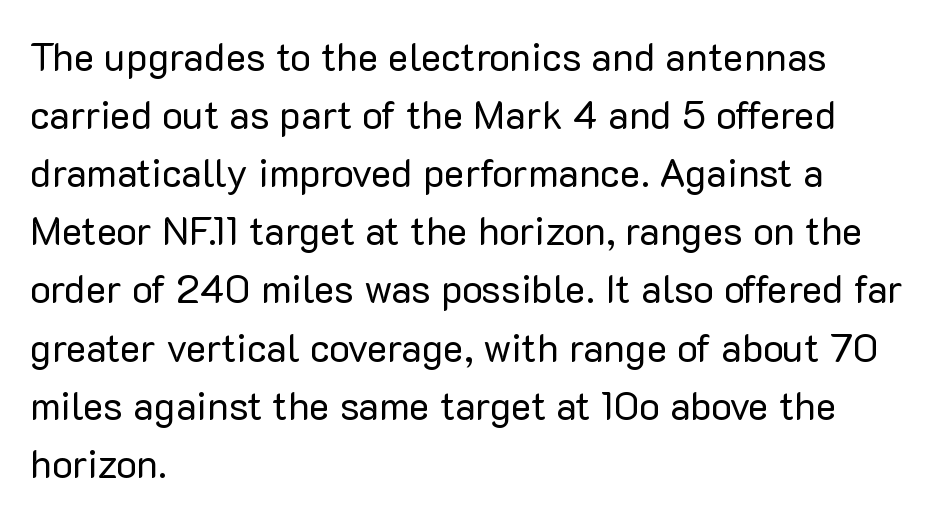
The image shows 39 px regular-weight sans-serif type, upright; set left-aligned, normal line spacing (1.49x), normal letter spacing, not underlined; low stroke contrast and a medium x-height.
